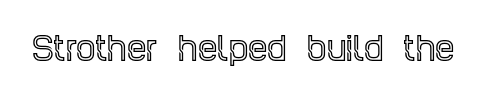
Q: Is the text italic (slanted)? A: No, it is upright.
Q: Is the typeface a serif or a sans-serif typeface? A: Serif.
Q: Is the text underlined? A: No.
Q: Is the spacing between letters normal or unusually wide? A: Normal.
Q: Width (condensed, normal, or wide)? A: Condensed.
Q: x-height? A: Large.
Q: Monospaced? A: No.
